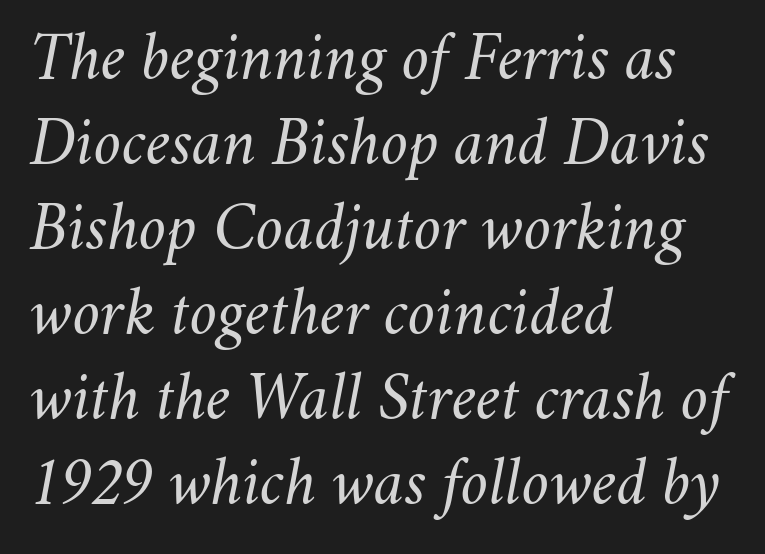
{"italic": "yes", "lean": "right", "slant_degrees": 11, "bold": "no", "weight": "regular", "width": "normal", "stroke_contrast": "medium", "x_height": "small", "monospaced": "no", "underline": "no", "align": "left", "line_spacing": "normal", "line_spacing_ratio": 1.27, "letter_spacing": "normal", "letter_spacing_em": 0.0, "glyph_px": 67}
